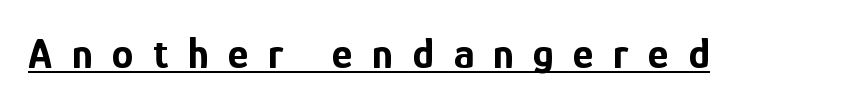
Heavy, bold letterforms. Looks like someone drew a line under every word here. The designer went with a sans here, leaving each stem footless. Observe the wide spacing: letters keep a clear distance from each other.
